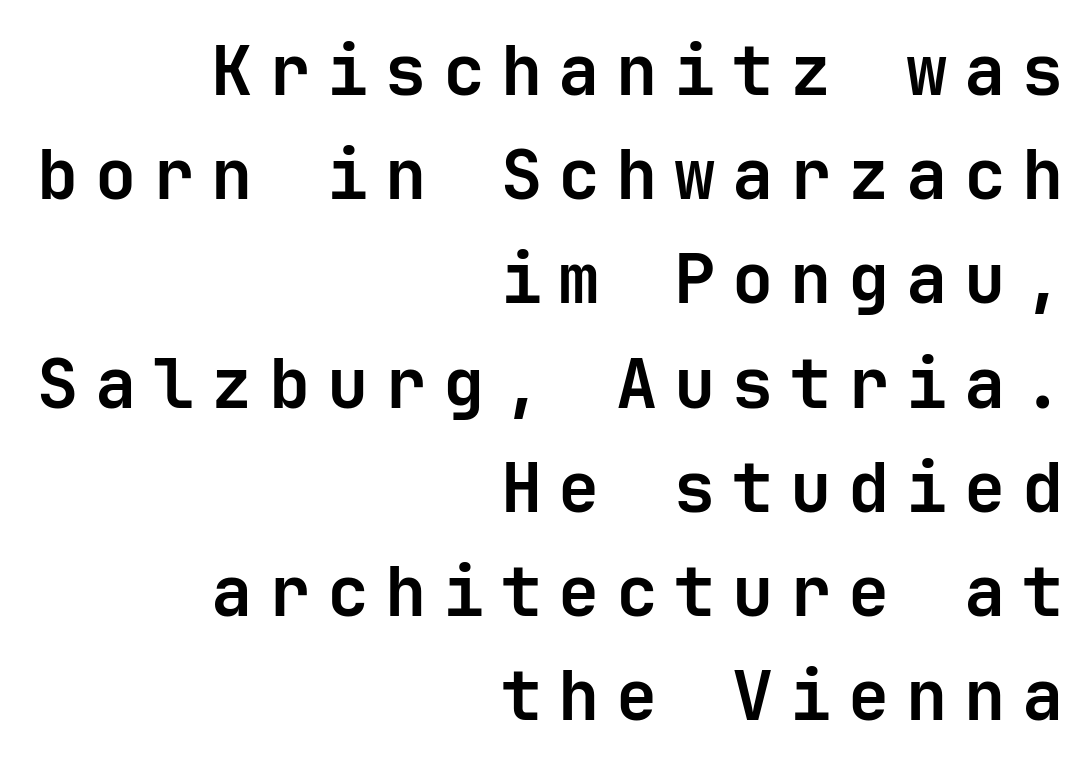
The image shows 69 px semibold sans-serif type, upright; set right-aligned, normal line spacing (1.51x), unusually wide letter spacing (+0.24 em), not underlined; low stroke contrast and a medium x-height.
